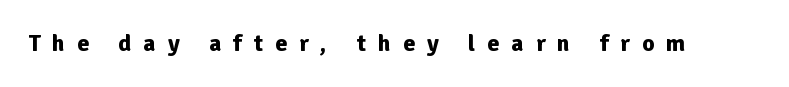
Q: Is the text bold? A: Yes.
Q: Is the text italic (slanted)? A: No, it is upright.
Q: Is the text underlined? A: No.
Q: Is the spacing between letters normal or unusually wide? A: Unusually wide.
